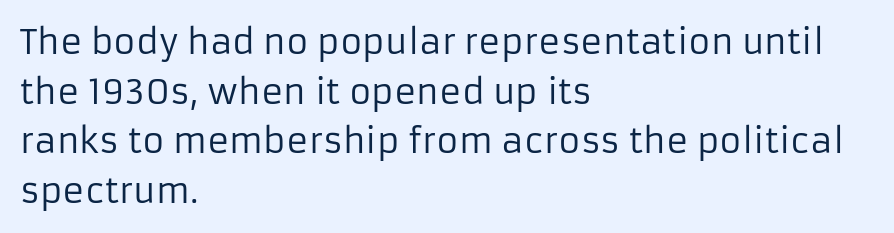
Reading down the column, the eye jumps a familiar distance to each next line. No chunkiness to these letters — they're not bold. Italic? Not at all — the glyphs are vertical. Each letter keeps its own natural width here, so spacing adapts to shape.
